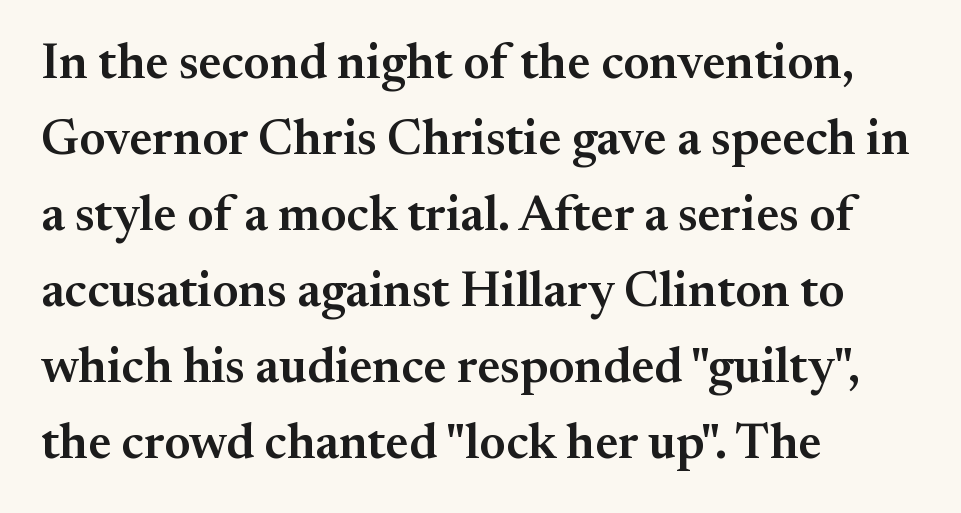
The image shows 50 px semibold serif type, upright; set left-aligned, normal line spacing (1.52x), normal letter spacing, not underlined; medium stroke contrast and a small x-height.
